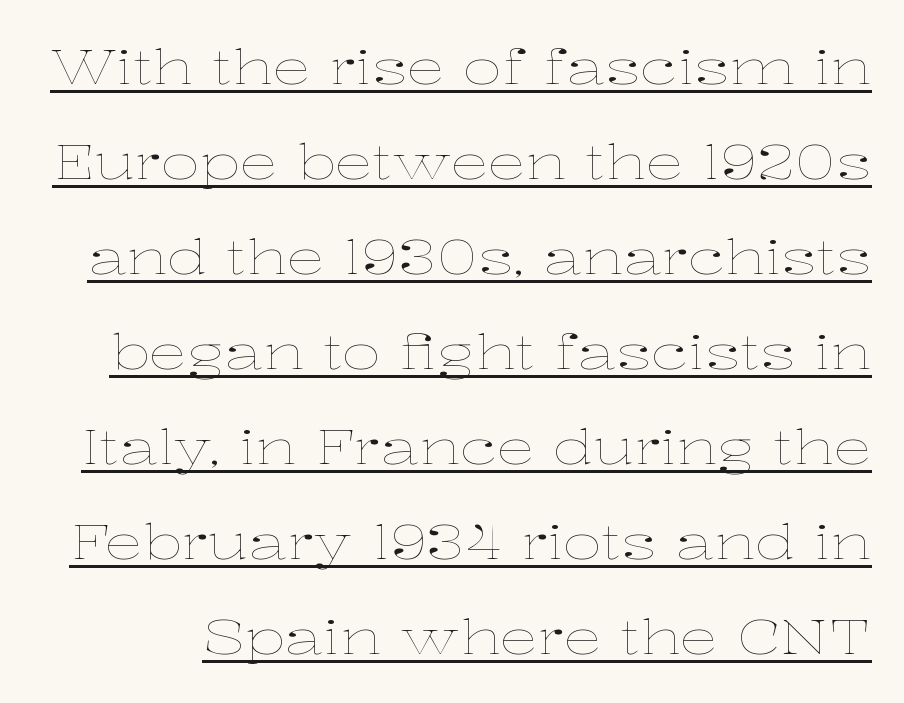
The image shows 48 px thin, wide type, upright; set loose line spacing (1.98x), normal letter spacing, underlined; low stroke contrast and a medium x-height.
